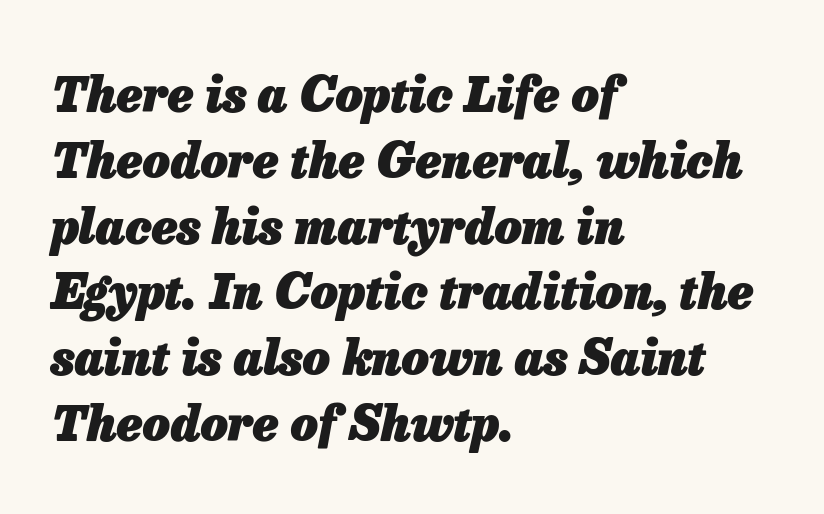
The image shows 48 px heavy type, italic (leaning right); set left-aligned, normal line spacing (1.37x), normal letter spacing, not underlined; low stroke contrast and a medium x-height.
